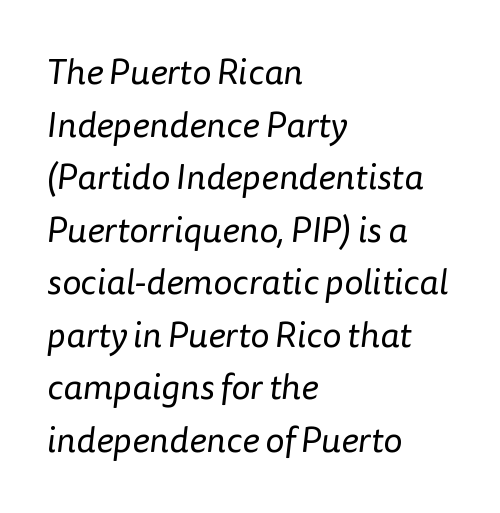
Honestly, there is no underline to notice here at all. Rows of type keep a routine distance in the vertical direction. The glyphs in this specimen are sans serif. No extra ink here — the face is not bold. The paragraph shown leans on its left margin.
